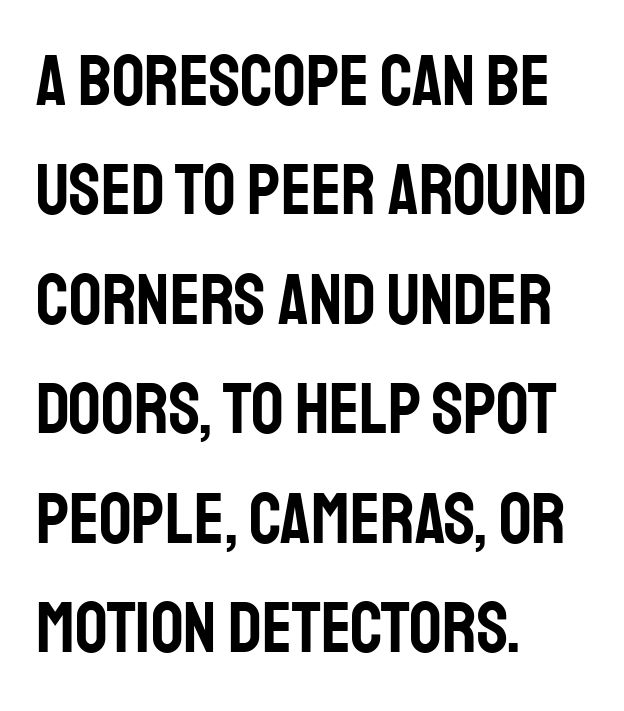
Q: Is the text italic (slanted)? A: No, it is upright.
Q: Is the typeface a serif or a sans-serif typeface? A: Sans-serif.
Q: Is the text underlined? A: No.
Q: How is the paragraph aligned? A: Left-aligned.
Q: Is the spacing between letters normal or unusually wide? A: Normal.
Q: Is the spacing between lines tight, normal or loose? A: Normal.
Q: Width (condensed, normal, or wide)? A: Condensed.
Q: Stroke contrast? A: Low.
Q: x-height? A: Large.
Q: Monospaced? A: No.
